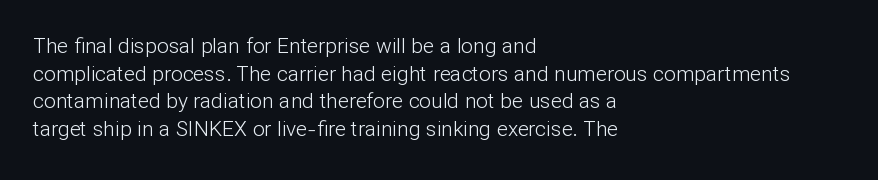
Q: Is the text bold? A: No.
Q: Is the text italic (slanted)? A: No, it is upright.
Q: Is the text underlined? A: No.
Q: How is the paragraph aligned? A: Left-aligned.
Q: Is the spacing between letters normal or unusually wide? A: Normal.
Q: Is the spacing between lines tight, normal or loose? A: Normal.
